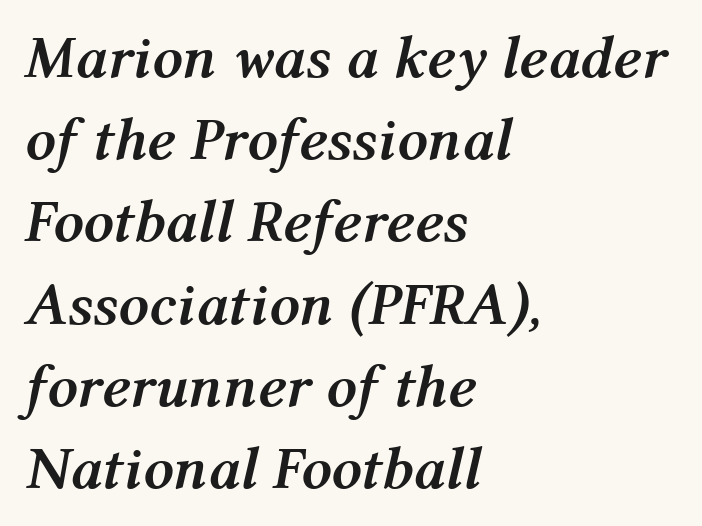
{"italic": "yes", "lean": "right", "slant_degrees": 12, "bold": "yes", "weight": "semibold", "width": "normal", "stroke_contrast": "medium", "x_height": "medium", "monospaced": "no", "underline": "no", "align": "left", "line_spacing": "normal", "line_spacing_ratio": 1.37, "letter_spacing": "normal", "letter_spacing_em": 0.0, "glyph_px": 60}
